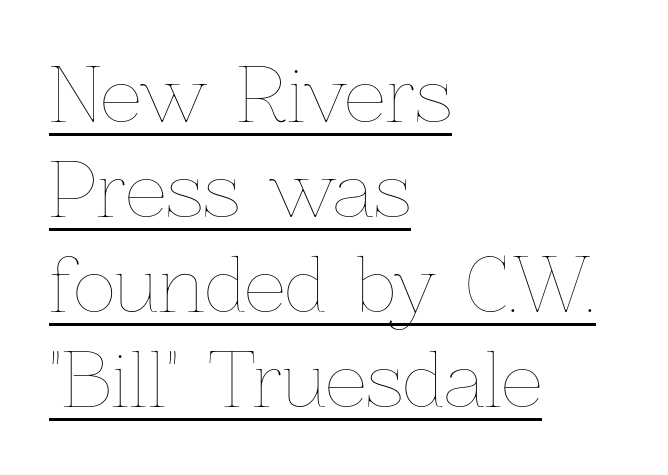
{"italic": "no", "bold": "no", "weight": "thin", "width": "normal", "stroke_contrast": "low", "x_height": "medium", "monospaced": "no", "underline": "yes", "align": "left", "line_spacing": "normal", "line_spacing_ratio": 1.3, "letter_spacing": "normal", "letter_spacing_em": 0.0, "glyph_px": 73}
